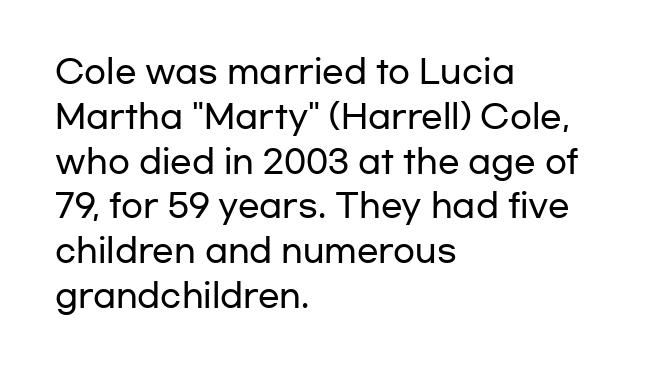
The image shows 32 px wide sans-serif type, upright; set left-aligned, normal line spacing (1.4x), normal letter spacing, not underlined; low stroke contrast and a medium x-height.
